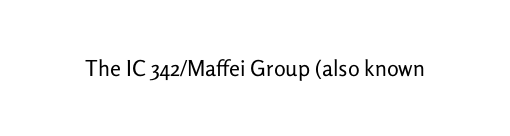
Q: Is the text bold? A: No.
Q: Is the text italic (slanted)? A: No, it is upright.
Q: Is the text underlined? A: No.
Q: Is the spacing between letters normal or unusually wide? A: Normal.
